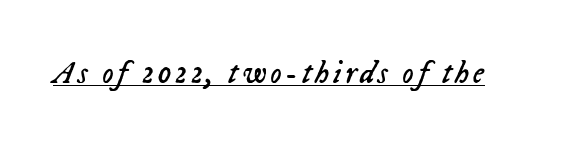
The image shows 32 px regular-weight type, italic (leaning right); set underlined; low stroke contrast and a medium x-height.
